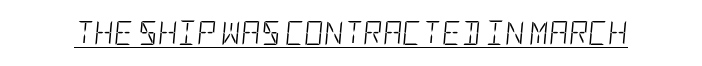
Weight: in the light-to-regular range. The letterforms sit shoulder to shoulder at normal distance. Beneath each row of characters lies a ruled line. Does the lettering tilt? It does — this is italic.
